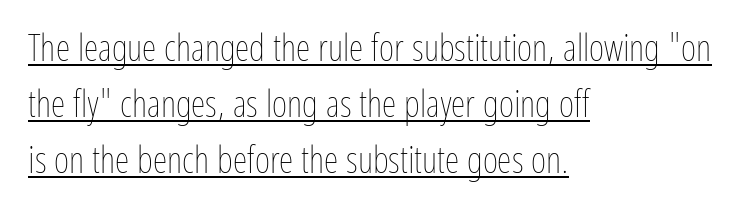
{"italic": "no", "bold": "no", "weight": "thin", "width": "condensed", "stroke_contrast": "low", "x_height": "medium", "monospaced": "no", "underline": "yes", "align": "left", "line_spacing": "normal", "line_spacing_ratio": 1.52, "letter_spacing": "normal", "letter_spacing_em": 0.0, "glyph_px": 37}
